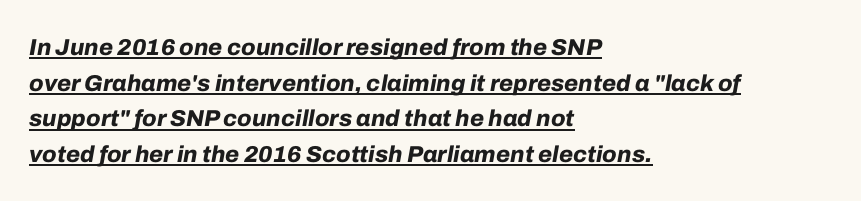
One-word summary of the alignment: left. Emphasis-style slanted type is in use. In terms of letterspacing, this is plain default setting. Has an underline been added? It has.
